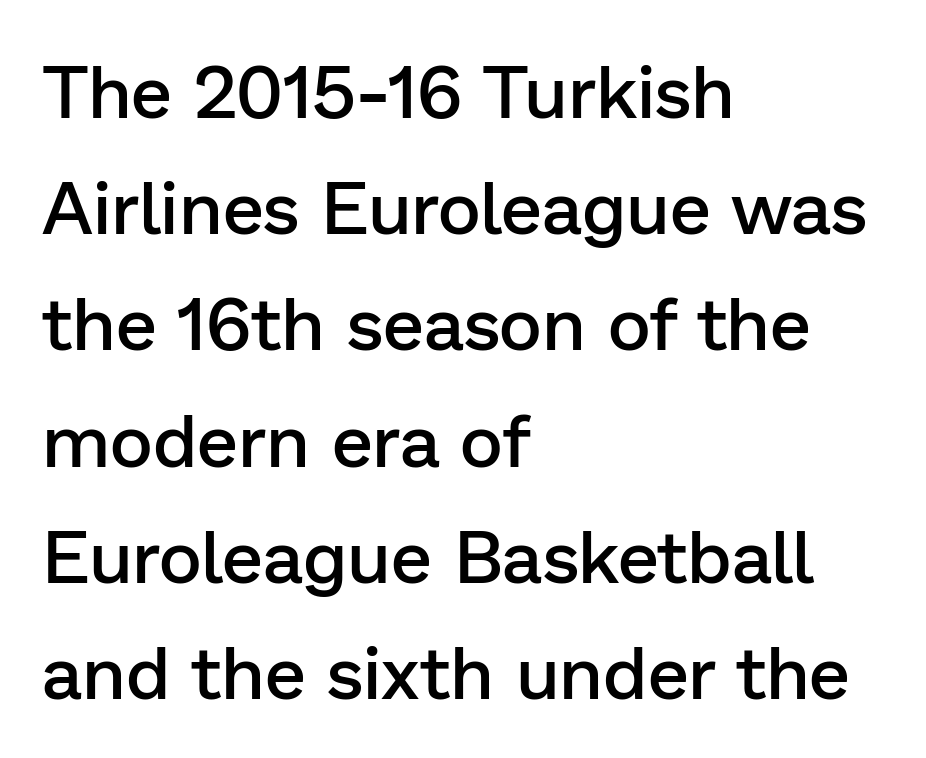
Do the characters align in a grid? No, the font is proportional. Glance below the letters and you will spot only blank space. The passage is arranged the way most books set body copy — flush left. Glyph-to-glyph distance matches everyday printed text. The typeface chosen for these lines omits serifs. Style check: upright.
